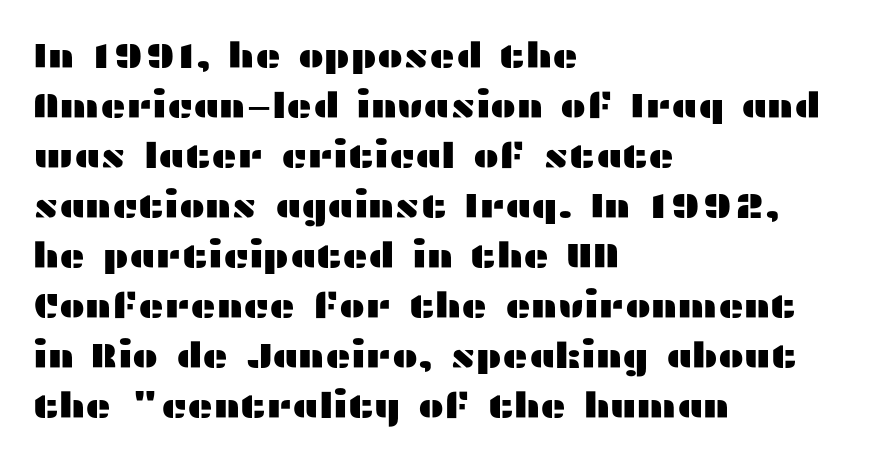
Observe the absence of serifs on each vertical stroke in this sample. Summary of vertical rhythm: regular, with standard interline spacing. Tracking here is standard; glyphs follow each other at the usual distance. Do the characters align in a grid? No, the font is proportional. Just letters on the line, the space beneath them empty. Posture: straight, roman, zero tilt.
